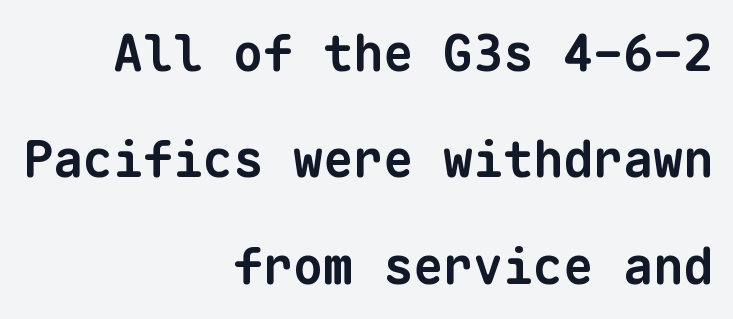
{"serif": "no", "bold": "yes", "weight": "bold", "width": "normal", "stroke_contrast": "low", "x_height": "medium", "monospaced": "yes", "underline": "no", "align": "right", "line_spacing": "loose", "line_spacing_ratio": 2.13, "letter_spacing": "normal", "letter_spacing_em": 0.0, "glyph_px": 50}
